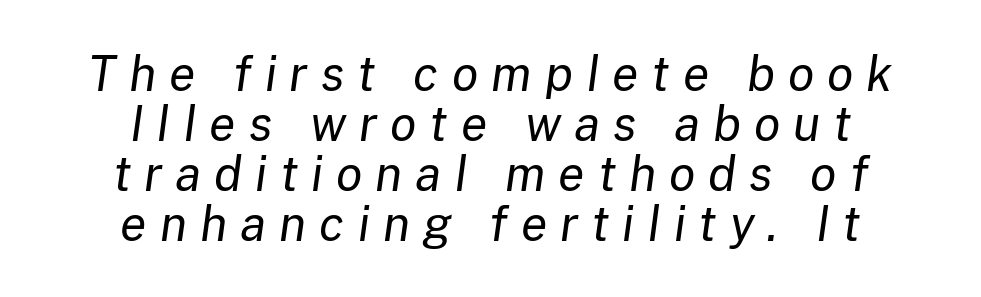
The image shows 48 px regular-weight type, italic (leaning right); set centered, tight line spacing (1.04x), unusually wide letter spacing (+0.27 em), not underlined; low stroke contrast and a medium x-height.
